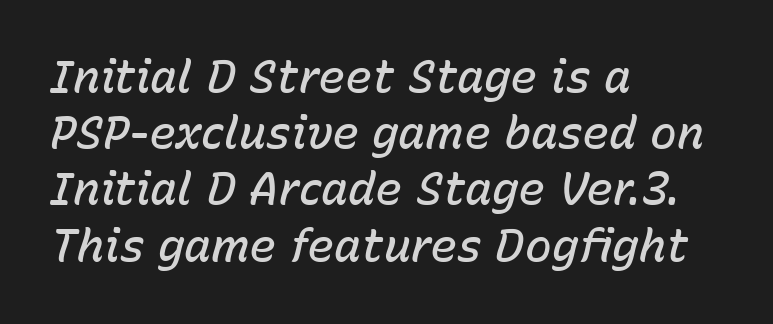
Q: Is the text bold? A: Semi-bold.
Q: Is the text italic (slanted)? A: Yes, it leans right by about 15 degrees.
Q: Is the text underlined? A: No.
Q: How is the paragraph aligned? A: Left-aligned.
Q: Is the spacing between letters normal or unusually wide? A: Normal.
Q: Is the spacing between lines tight, normal or loose? A: Normal.
Q: Width (condensed, normal, or wide)? A: Normal.
Q: Stroke contrast? A: Low.
Q: x-height? A: Medium.
Q: Monospaced? A: No.
